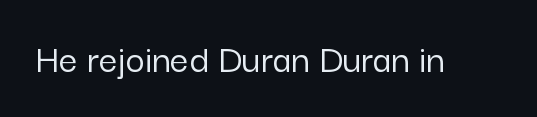
Students, note that the glyphs here touch the page at normal intervals. The gap between lines stays unmarked. The characters display no serif detailing; their extremities are plain. You could not count columns in this text — the font is proportionally spaced. Posture: straight, roman, zero tilt.
